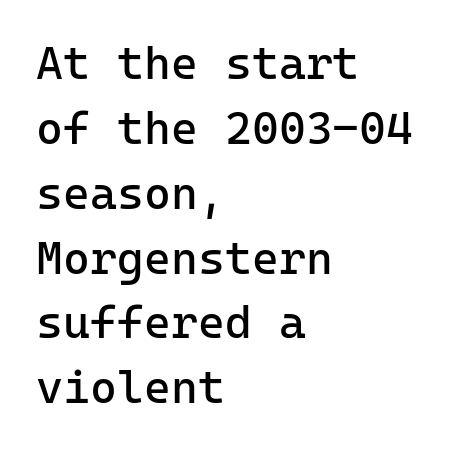
Honestly, the row spacing looks completely unremarkable. The face used here is rendered with its standard letterfit. Summary of weight: not heavy and not bold. Observe the absence of serifs on each vertical stroke in this sample. The face used here is monospaced, like something from a code editor. The letters stand straight up with perfectly vertical stems.
